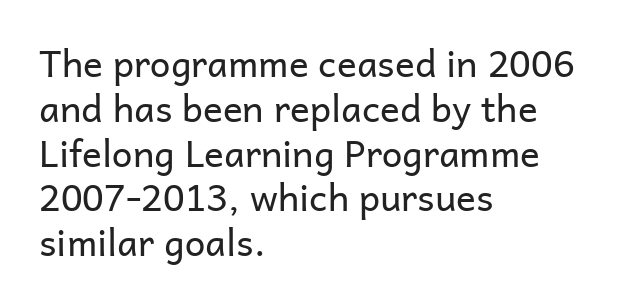
The image shows 37 px regular-weight sans-serif type, upright; set left-aligned, line spacing 1.21x, normal letter spacing, not underlined; low stroke contrast and a medium x-height.
